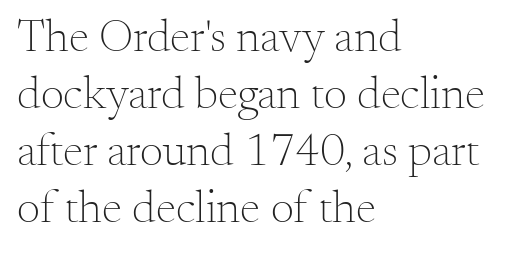
Is this a sans? No — the strokes have serifs. Character widths vary here, with narrow letters taking less room than wide ones. You can tell it's not italic because the verticals are truly vertical. No letter is thick-stroked: the sample isn't bold.
